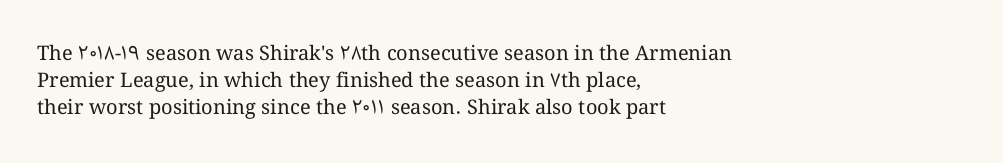
The image shows 20 px text type, upright; set left-aligned, normal line spacing (1.34x), normal letter spacing, not underlined.
